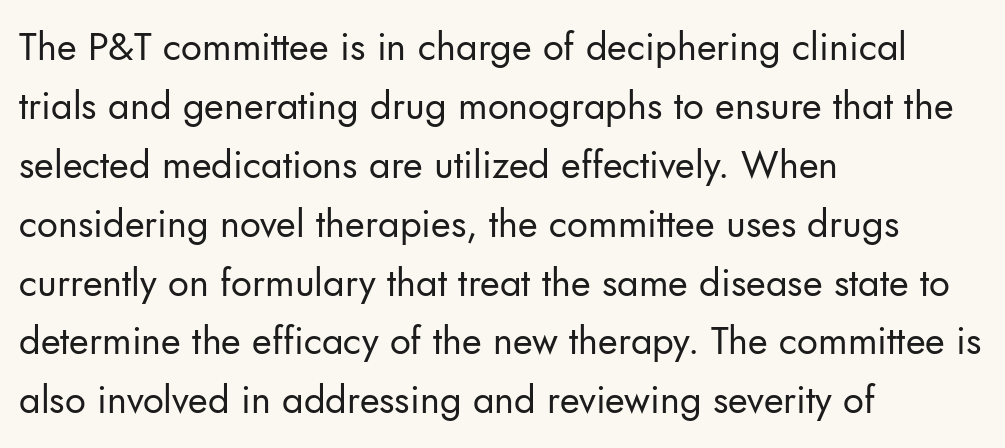
Observe the absence of serifs on each vertical stroke in this sample. Upright lettering throughout. Character widths vary here, with narrow letters taking less room than wide ones. The face used here is rendered with its standard letterfit.
